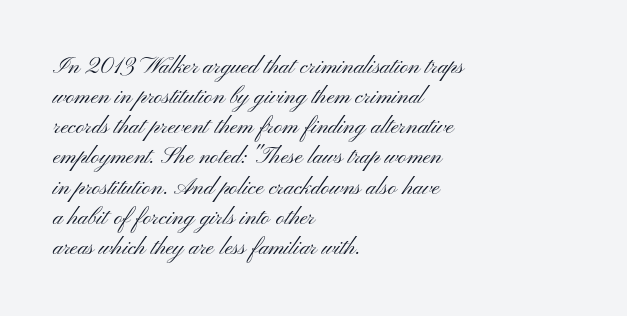
The image shows 23 px text type; set left-aligned, normal line spacing (1.31x), normal letter spacing, not underlined.
